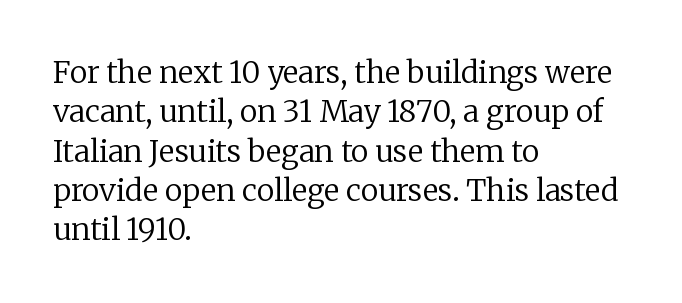
{"serif": "yes", "italic": "no", "bold": "no", "weight": "regular", "width": "normal", "stroke_contrast": "low", "x_height": "medium", "monospaced": "no", "underline": "no", "align": "left", "line_spacing": "normal", "line_spacing_ratio": 1.31, "letter_spacing": "normal", "letter_spacing_em": 0.0, "glyph_px": 30}
